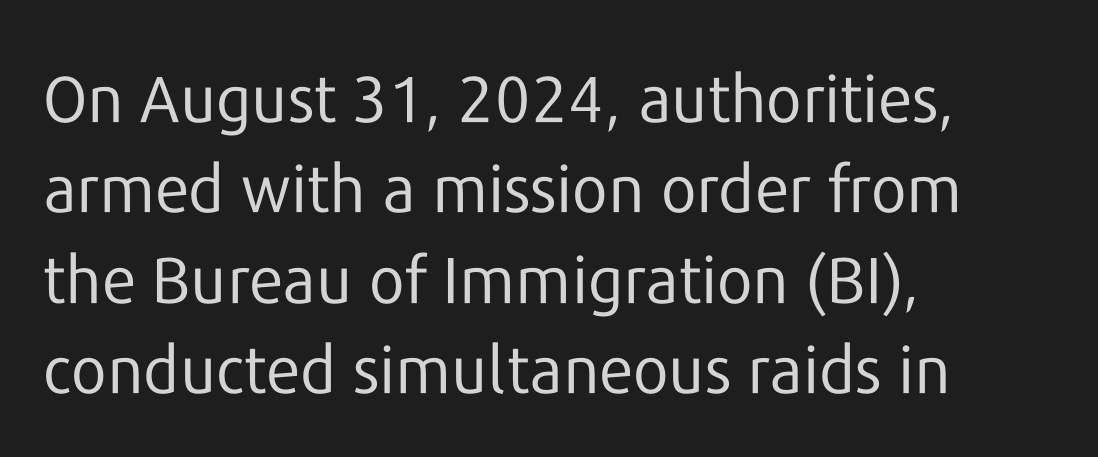
The image shows 65 px regular-weight sans-serif type, upright; set left-aligned, normal line spacing (1.39x), normal letter spacing, not underlined; low stroke contrast and a medium x-height.
